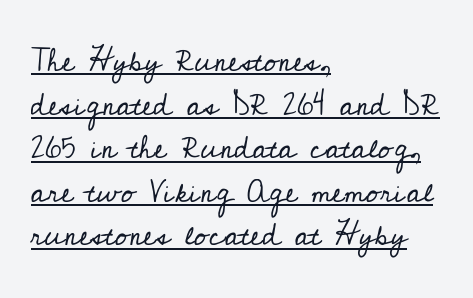
Q: Is the text bold? A: No.
Q: Is the text italic (slanted)? A: Yes.
Q: Is the typeface a serif or a sans-serif typeface? A: Serif.
Q: Is the text underlined? A: Yes.
Q: How is the paragraph aligned? A: Left-aligned.
Q: Is the spacing between letters normal or unusually wide? A: Normal.
Q: Is the spacing between lines tight, normal or loose? A: Normal.
Q: Width (condensed, normal, or wide)? A: Normal.
Q: Stroke contrast? A: Low.
Q: x-height? A: Small.
Q: Monospaced? A: No.
